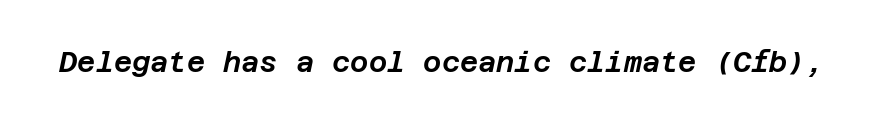
{"italic": "yes", "lean": "right", "slant_degrees": 12, "width": "normal", "stroke_contrast": "low", "x_height": "large", "underline": "no", "letter_spacing": "normal", "letter_spacing_em": 0.0, "glyph_px": 28}
